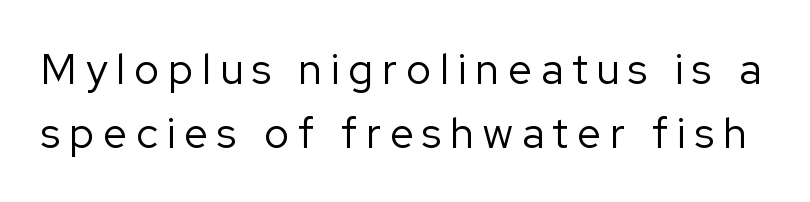
The image shows 42 px regular-weight sans-serif type, upright; set normal line spacing (1.52x), unusually wide letter spacing (+0.22 em), not underlined; low stroke contrast and a medium x-height.
